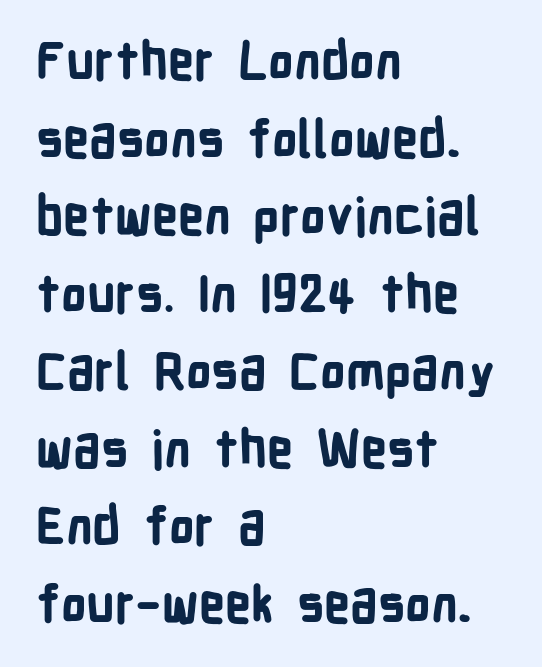
{"serif": "no", "italic": "no", "bold": "yes", "weight": "bold", "width": "condensed", "stroke_contrast": "low", "x_height": "medium", "monospaced": "no", "underline": "no", "align": "left", "line_spacing": "normal", "line_spacing_ratio": 1.52, "letter_spacing": "normal", "letter_spacing_em": 0.0, "glyph_px": 51}
